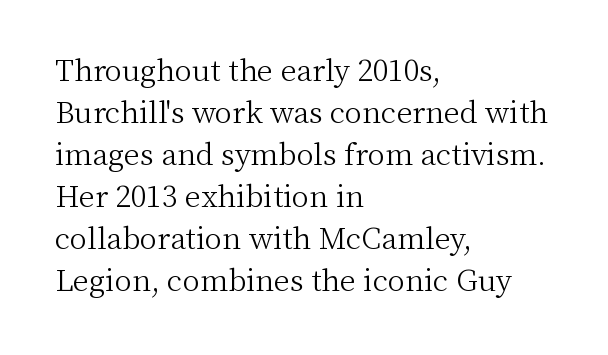
Q: Is the text bold? A: No.
Q: Is the text italic (slanted)? A: No, it is upright.
Q: Is the typeface a serif or a sans-serif typeface? A: Serif.
Q: Is the text underlined? A: No.
Q: How is the paragraph aligned? A: Left-aligned.
Q: Is the spacing between letters normal or unusually wide? A: Normal.
Q: Is the spacing between lines tight, normal or loose? A: Normal.
Q: Width (condensed, normal, or wide)? A: Normal.
Q: Stroke contrast? A: Medium.
Q: x-height? A: Medium.
Q: Monospaced? A: No.
